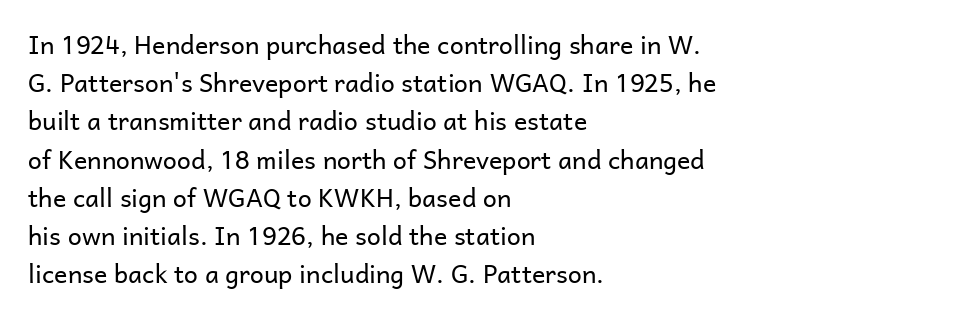
{"italic": "no", "bold": "no", "underline": "no", "align": "left", "line_spacing": "normal", "line_spacing_ratio": 1.53, "letter_spacing": "normal", "letter_spacing_em": 0.0, "glyph_px": 25}
